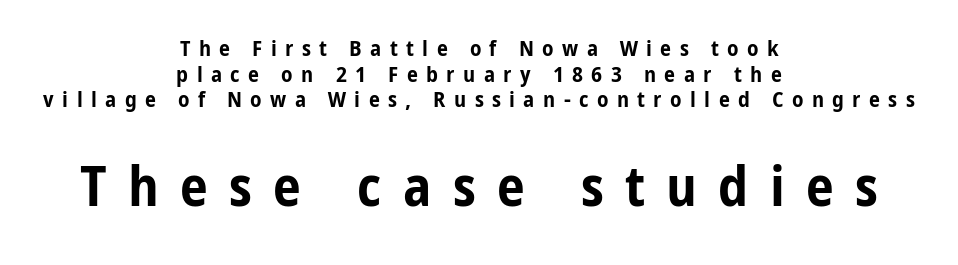
Q: Is the text bold? A: Yes.
Q: Is the text italic (slanted)? A: No, it is upright.
Q: Is the typeface a serif or a sans-serif typeface? A: Sans-serif.
Q: Is the text underlined? A: No.
Q: How is the paragraph aligned? A: Centered.
Q: Is the spacing between letters normal or unusually wide? A: Unusually wide.
Q: Which block of text is set in a larger size, the first (top) or the second (bottom)? A: The second (bottom) one.
Q: Width (condensed, normal, or wide)? A: Condensed.
Q: Stroke contrast? A: Low.
Q: x-height? A: Medium.
Q: Monospaced? A: No.
